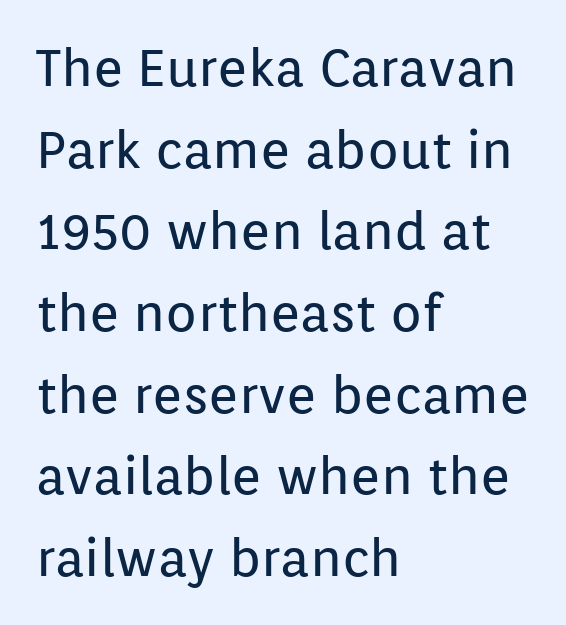
The image shows 52 px regular-weight sans-serif type, upright; set left-aligned, normal line spacing (1.57x), normal letter spacing, not underlined; low stroke contrast and a medium x-height.
